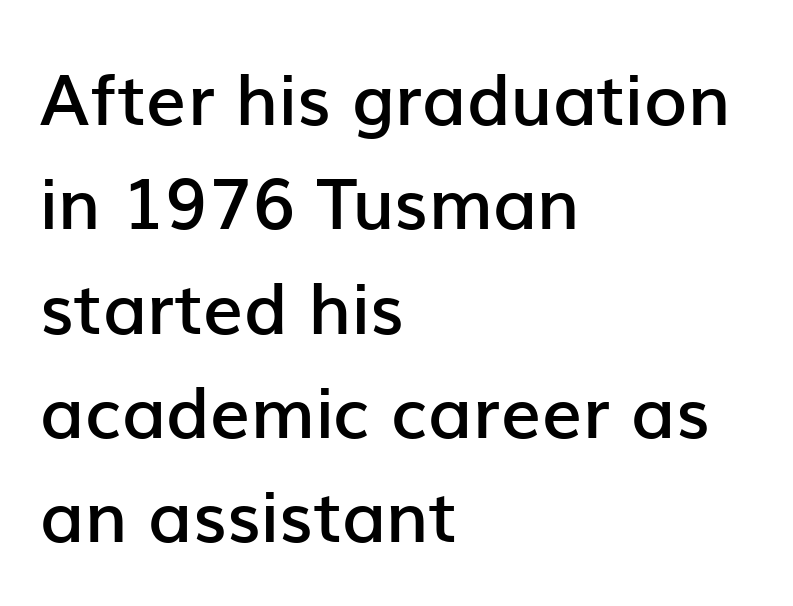
The image shows 71 px semibold sans-serif type, upright; set left-aligned, normal line spacing (1.47x), normal letter spacing, not underlined; low stroke contrast and a medium x-height.
